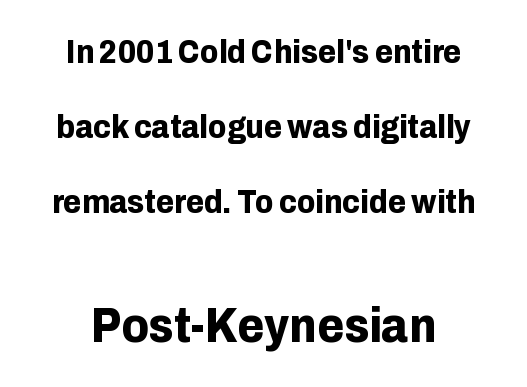
The image shows 49 px bold sans-serif type, upright; set loose line spacing (2.27x), normal letter spacing, not underlined; the second (bottom) block is 1.48x larger; low stroke contrast and a medium x-height.
